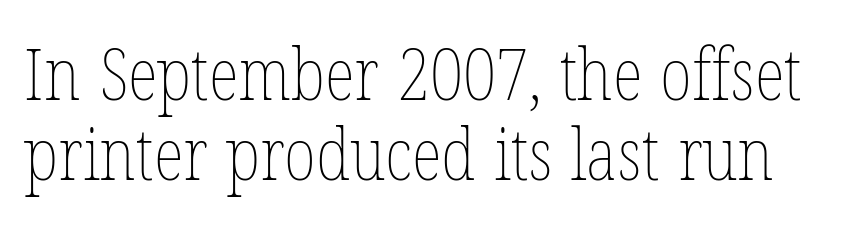
Note the varied advance widths — an 'i' is clearly narrower than an 'm'. Standard letterfit; no display-style spreading of the glyphs. Leading: reduced. Italic? Not at all — the glyphs are vertical.
